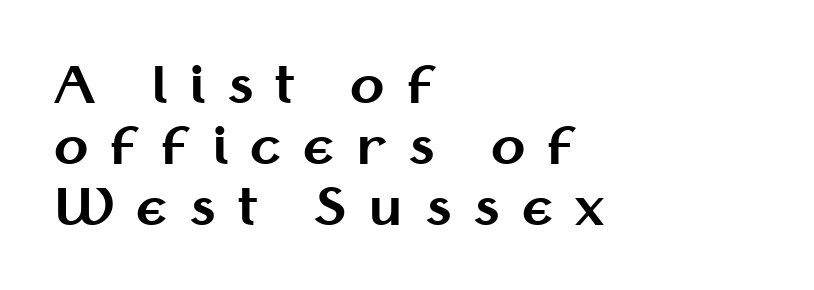
Q: Is the text bold? A: Yes.
Q: Is the text italic (slanted)? A: No, it is upright.
Q: Is the typeface a serif or a sans-serif typeface? A: Sans-serif.
Q: Is the text underlined? A: No.
Q: How is the paragraph aligned? A: Left-aligned.
Q: Is the spacing between letters normal or unusually wide? A: Unusually wide.
Q: Width (condensed, normal, or wide)? A: Normal.
Q: Stroke contrast? A: Medium.
Q: x-height? A: Medium.
Q: Monospaced? A: No.
